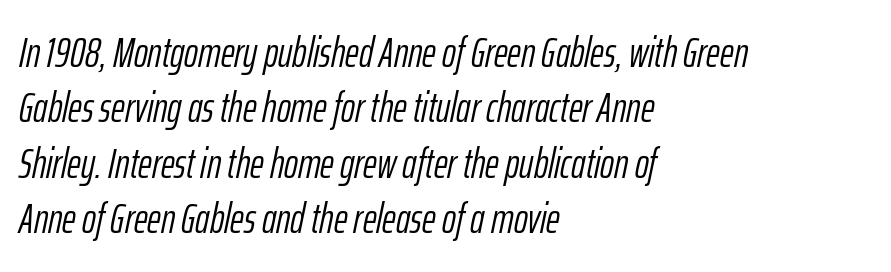
Q: Is the text bold? A: No.
Q: Is the text italic (slanted)? A: Yes, it leans right by about 12 degrees.
Q: Is the text underlined? A: No.
Q: How is the paragraph aligned? A: Left-aligned.
Q: Is the spacing between letters normal or unusually wide? A: Normal.
Q: Is the spacing between lines tight, normal or loose? A: Normal.
Q: Width (condensed, normal, or wide)? A: Condensed.
Q: Stroke contrast? A: Low.
Q: x-height? A: Medium.
Q: Monospaced? A: No.
